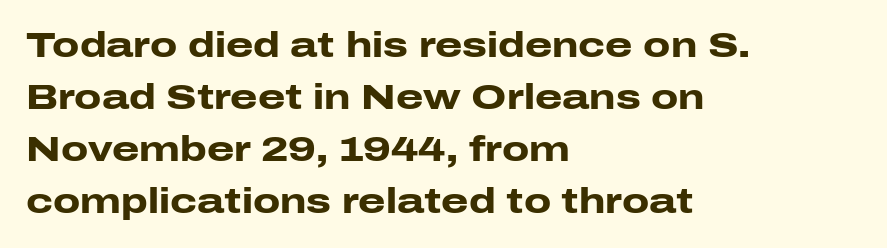
Q: Is the text bold? A: Yes.
Q: Is the text italic (slanted)? A: No, it is upright.
Q: Is the typeface a serif or a sans-serif typeface? A: Sans-serif.
Q: Is the text underlined? A: No.
Q: How is the paragraph aligned? A: Left-aligned.
Q: Is the spacing between letters normal or unusually wide? A: Normal.
Q: Is the spacing between lines tight, normal or loose? A: Normal.
Q: Width (condensed, normal, or wide)? A: Wide.
Q: Stroke contrast? A: Low.
Q: x-height? A: Medium.
Q: Monospaced? A: No.
